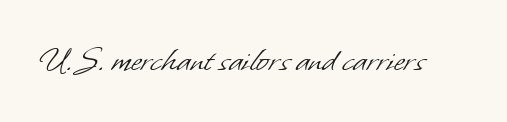
Observe the ordinary spacing: letters are neighbours, not strangers. The glyphs are unaccompanied by any horizontal stroke below them. The weight would be labelled regular, book, light, or lighter still. The characters display no serif detailing; their extremities are plain. This sample has the flowing, uneven cadence of proportional lettering.
